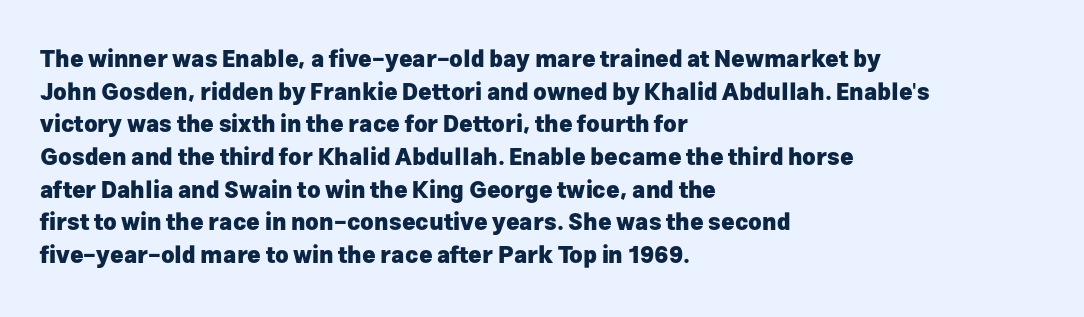
The image shows 23 px bold type, upright; set left-aligned, normal line spacing (1.42x), normal letter spacing, not underlined.
